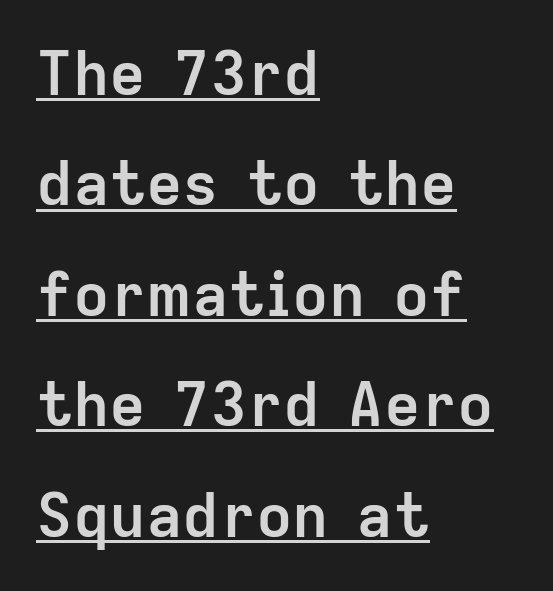
The image shows 61 px semibold sans-serif type, upright; set left-aligned, line spacing 1.81x, normal letter spacing, underlined; low stroke contrast and a medium x-height.
